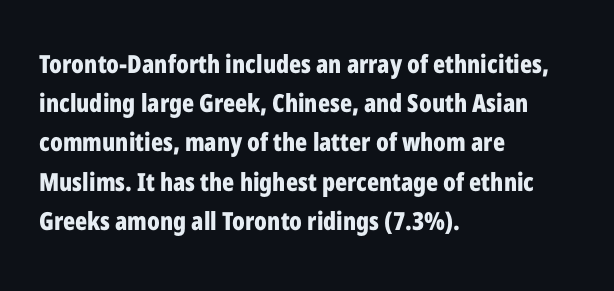
{"italic": "no", "bold": "yes", "underline": "no", "align": "left", "line_spacing": "normal", "line_spacing_ratio": 1.57, "letter_spacing": "normal", "letter_spacing_em": 0.0, "glyph_px": 25}
